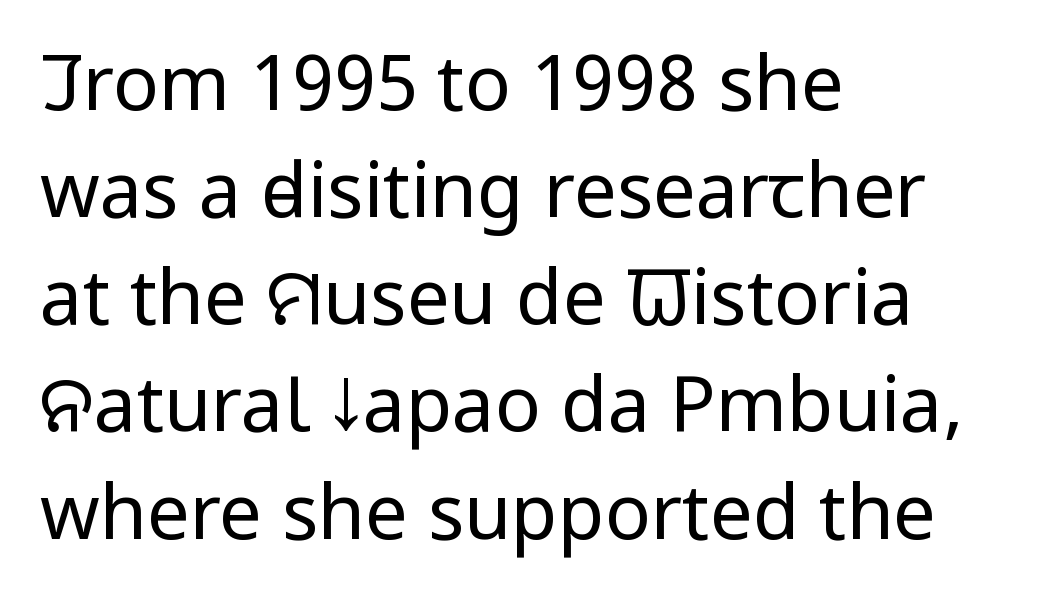
Q: Is the text bold? A: No.
Q: Is the text italic (slanted)? A: No, it is upright.
Q: Is the typeface a serif or a sans-serif typeface? A: Sans-serif.
Q: Is the text underlined? A: No.
Q: How is the paragraph aligned? A: Left-aligned.
Q: Is the spacing between letters normal or unusually wide? A: Normal.
Q: Is the spacing between lines tight, normal or loose? A: Normal.
Q: Width (condensed, normal, or wide)? A: Condensed.
Q: Stroke contrast? A: Low.
Q: x-height? A: Large.
Q: Monospaced? A: No.
